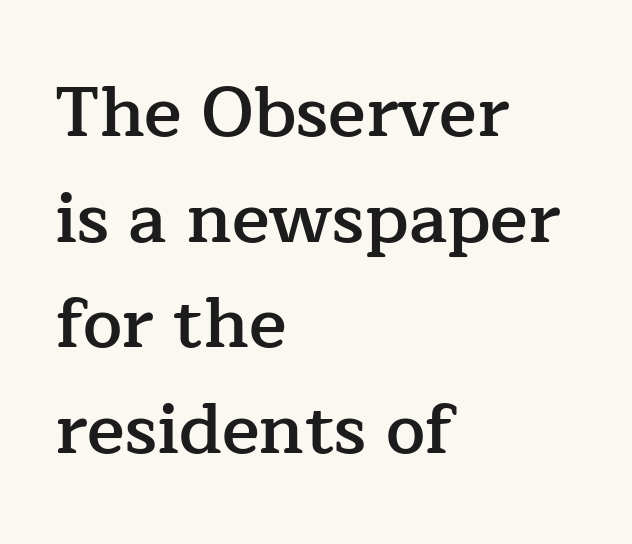
Q: Is the text bold? A: Semi-bold.
Q: Is the text italic (slanted)? A: No, it is upright.
Q: Is the typeface a serif or a sans-serif typeface? A: Serif.
Q: Is the text underlined? A: No.
Q: How is the paragraph aligned? A: Left-aligned.
Q: Is the spacing between letters normal or unusually wide? A: Normal.
Q: Is the spacing between lines tight, normal or loose? A: Normal.
Q: Width (condensed, normal, or wide)? A: Normal.
Q: Stroke contrast? A: Low.
Q: x-height? A: Medium.
Q: Monospaced? A: No.
